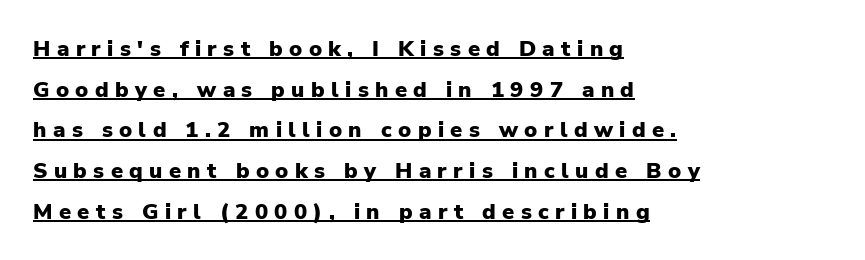
{"italic": "no", "bold": "yes", "underline": "yes", "align": "left", "line_spacing_ratio": 1.85, "letter_spacing": "wide", "letter_spacing_em": 0.29, "glyph_px": 22}
